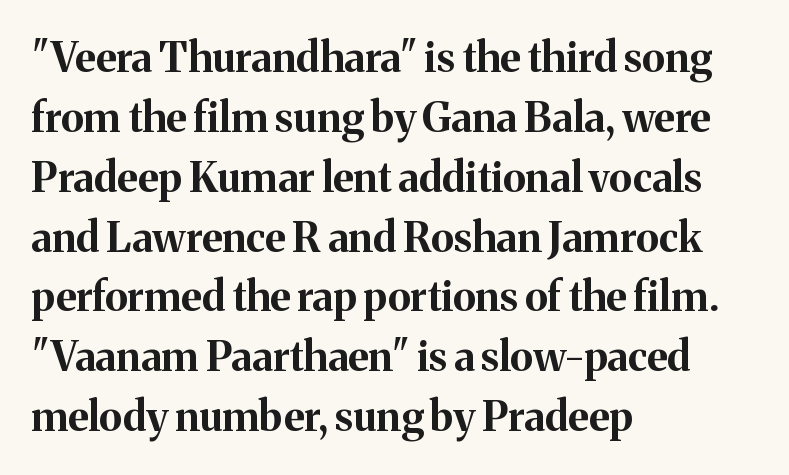
Leading: standard. You could not count columns in this text — the font is proportionally spaced. Words appear dense and cohesive because spacing is normal. Teacher's note: observe the even left margin — that is flush-left alignment.
